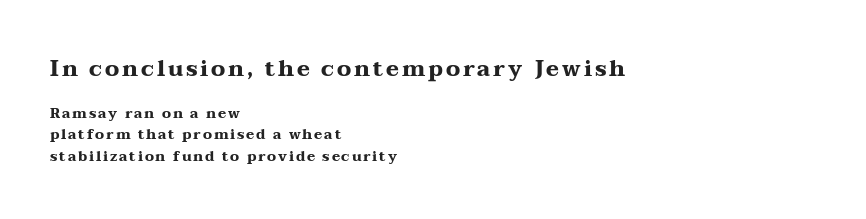
The image shows 22 px bold type, upright; set left-aligned, normal line spacing (1.52x), not underlined; the first (top) block is 1.57x larger.
